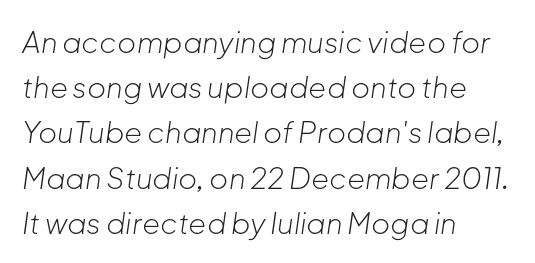
{"italic": "yes", "lean": "right", "slant_degrees": 8, "bold": "no", "weight": "light", "width": "normal", "stroke_contrast": "low", "x_height": "medium", "monospaced": "no", "underline": "no", "align": "left", "line_spacing": "normal", "line_spacing_ratio": 1.56, "letter_spacing": "normal", "letter_spacing_em": 0.0, "glyph_px": 29}
